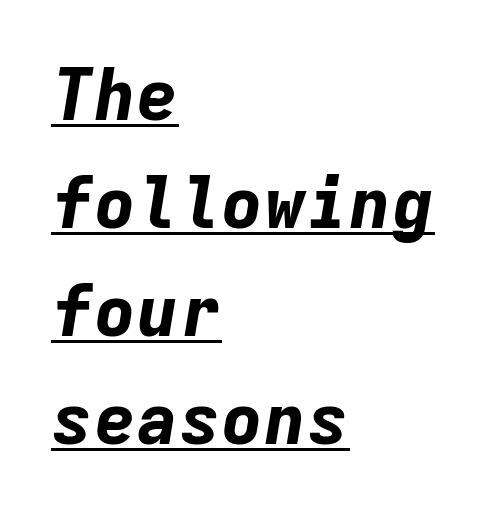
{"italic": "yes", "lean": "right", "slant_degrees": 9, "bold": "yes", "weight": "bold", "width": "normal", "stroke_contrast": "low", "x_height": "medium", "monospaced": "yes", "underline": "yes", "align": "left", "line_spacing": "normal", "line_spacing_ratio": 1.52, "letter_spacing": "normal", "letter_spacing_em": 0.0, "glyph_px": 71}
